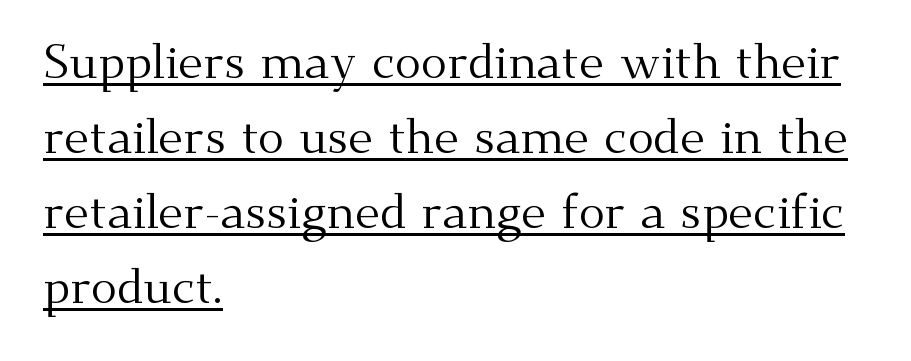
Q: Is the text bold? A: No.
Q: Is the text italic (slanted)? A: No, it is upright.
Q: Is the typeface a serif or a sans-serif typeface? A: Serif.
Q: Is the text underlined? A: Yes.
Q: How is the paragraph aligned? A: Left-aligned.
Q: Is the spacing between letters normal or unusually wide? A: Normal.
Q: Is the spacing between lines tight, normal or loose? A: Normal.
Q: Width (condensed, normal, or wide)? A: Normal.
Q: Stroke contrast? A: Medium.
Q: x-height? A: Small.
Q: Monospaced? A: No.
